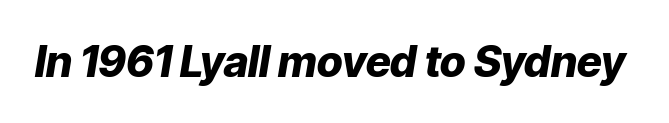
The image shows 43 px heavy type, italic (leaning right); set normal letter spacing, not underlined; low stroke contrast and a medium x-height.
